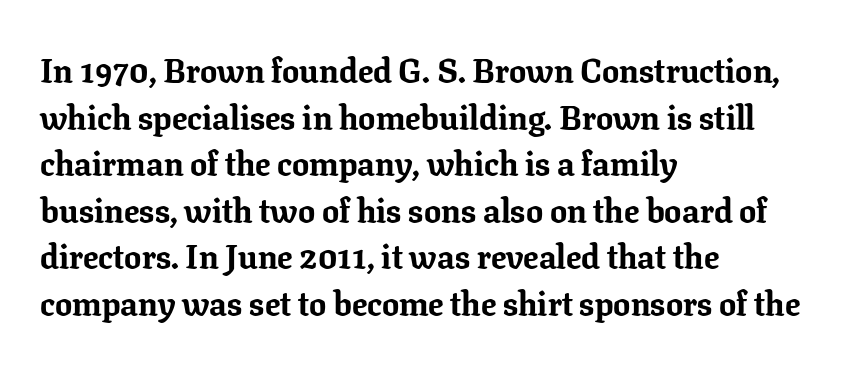
Notice how the stems are strictly vertical — no italics here. The typesetting leans heavy: a genuine bold. Tracking value appears to be zero — textbook default spacing. The characters display serif detailing at their extremities.
